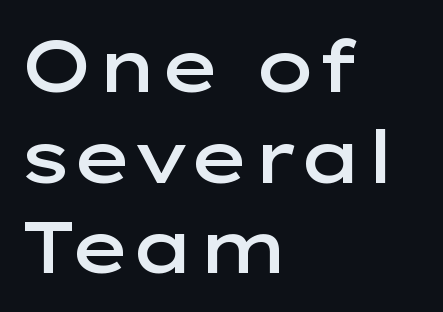
Q: Is the text bold? A: Semi-bold.
Q: Is the text italic (slanted)? A: No, it is upright.
Q: Is the typeface a serif or a sans-serif typeface? A: Sans-serif.
Q: Is the text underlined? A: No.
Q: How is the paragraph aligned? A: Left-aligned.
Q: Is the spacing between letters normal or unusually wide? A: Normal.
Q: Width (condensed, normal, or wide)? A: Wide.
Q: Stroke contrast? A: Low.
Q: x-height? A: Medium.
Q: Monospaced? A: No.
